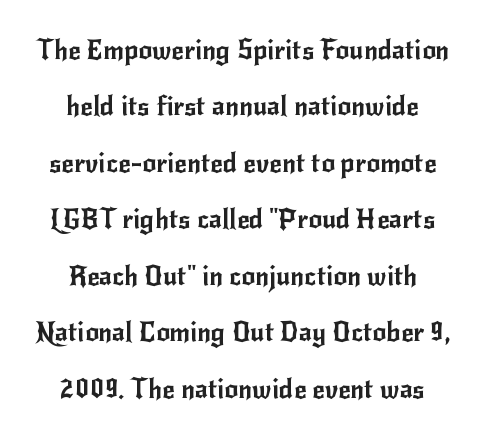
The image shows 27 px text type, upright; set centered, loose line spacing (2.09x), normal letter spacing, not underlined.
